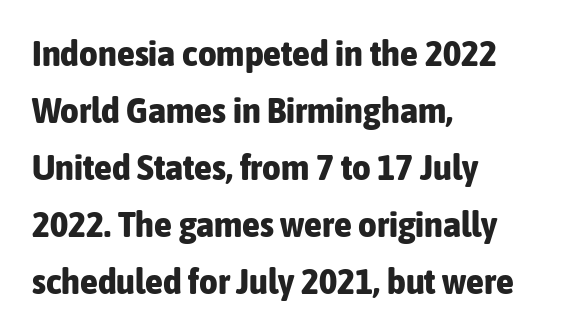
The image shows 36 px bold, condensed sans-serif type, upright; set left-aligned, normal line spacing (1.58x), normal letter spacing, not underlined; low stroke contrast and a medium x-height.
